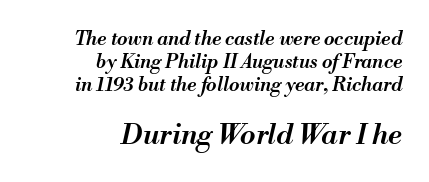
{"italic": "yes", "lean": "right", "slant_degrees": 13, "bold": "semi", "weight": "semibold", "width": "normal", "stroke_contrast": "medium", "x_height": "small", "monospaced": "no", "underline": "no", "align": "right", "line_spacing_ratio": 1.21, "letter_spacing": "normal", "letter_spacing_em": 0.0, "larger_block": "second", "size_ratio": 1.47, "glyph_px": 28}
